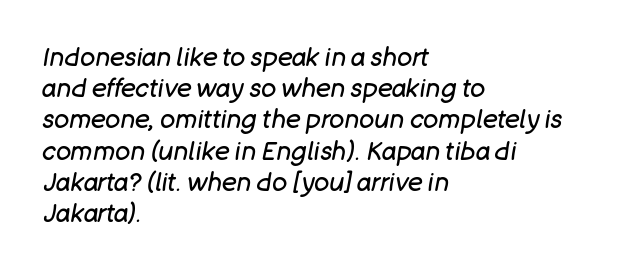
Tracking value appears to be zero — textbook default spacing. Quick note: underline off. The passage shown stacks its lines at a standard gap. The font's italic variant was chosen for this text. The text block is weighted toward the left margin, trailing off unevenly rightward. Each stroke keeps to a modest, everyday thickness or less.
